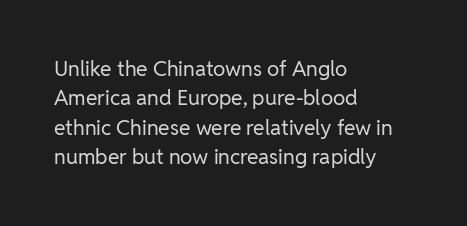
{"italic": "no", "bold": "no", "underline": "no", "align": "left", "line_spacing": "normal", "line_spacing_ratio": 1.4, "letter_spacing": "normal", "letter_spacing_em": 0.0, "glyph_px": 21}
